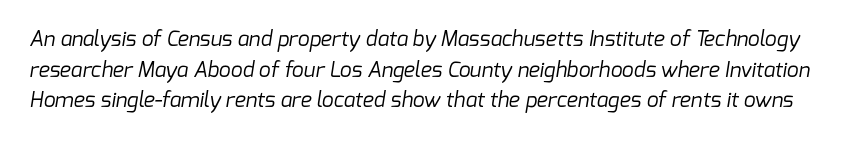
The image shows 21 px text type; set normal line spacing (1.46x), normal letter spacing, not underlined.
